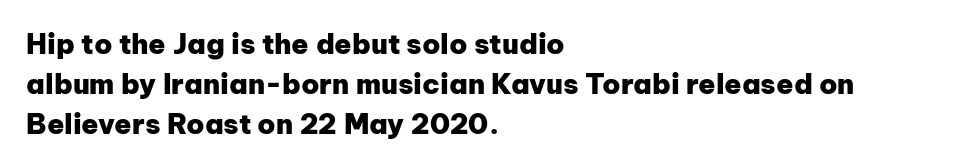
Q: Is the text bold? A: Yes.
Q: Is the text italic (slanted)? A: No, it is upright.
Q: Is the typeface a serif or a sans-serif typeface? A: Sans-serif.
Q: Is the text underlined? A: No.
Q: How is the paragraph aligned? A: Left-aligned.
Q: Is the spacing between letters normal or unusually wide? A: Normal.
Q: Is the spacing between lines tight, normal or loose? A: Normal.
Q: Width (condensed, normal, or wide)? A: Normal.
Q: Stroke contrast? A: Low.
Q: x-height? A: Medium.
Q: Monospaced? A: No.
